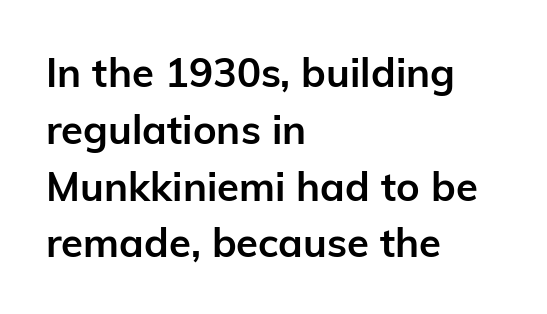
The rendering anchors every line to the left-hand side. The specimen reads as upright at a glance. This sample uses a sans-serif face. Underline: absent.
